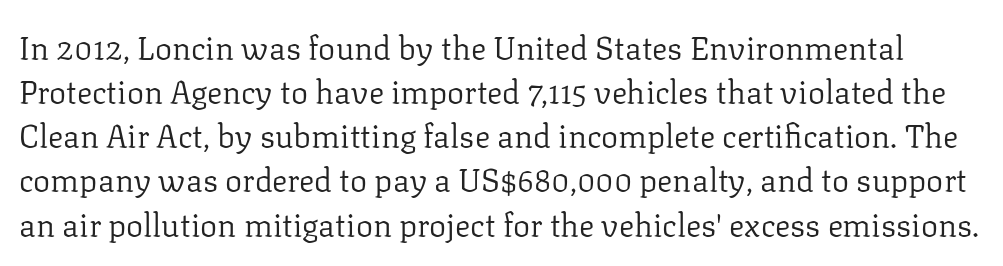
These lines are rendered in a variable-pitch font. If you drew a line through each stem, it would be perfectly vertical. These lines sit exactly where default settings would place them. Stroke terminals: seriffed. Tracking here is standard; glyphs follow each other at the usual distance. Weight: in the light-to-regular range.
